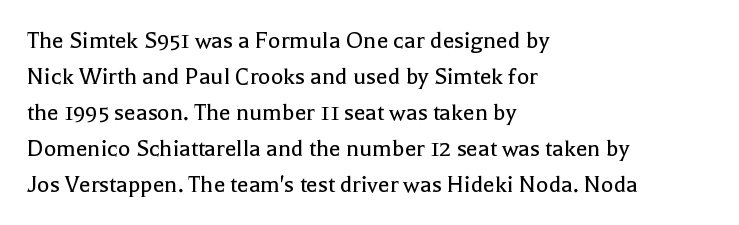
The image shows 26 px text type, upright; set left-aligned, normal line spacing (1.38x), normal letter spacing, not underlined.
